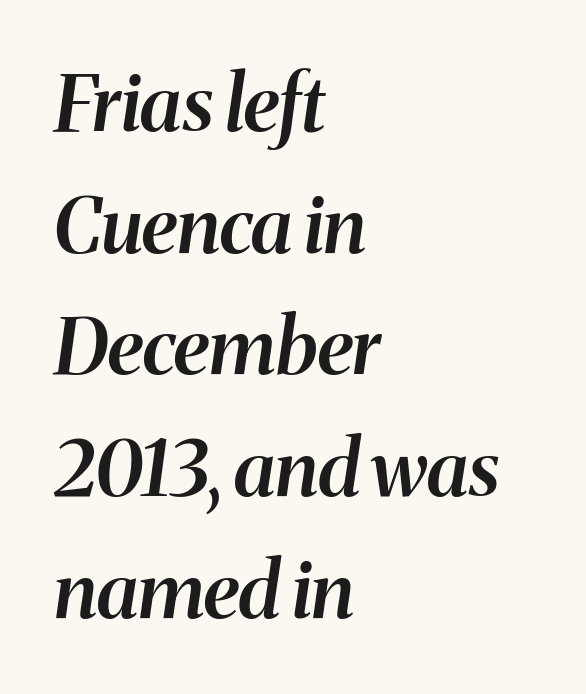
The baseline area is clear. A student would call this left alignment; a typographer would say flush left, rag right. The face used here is proportionally spaced, like ordinary book or web type. Letter spacing: default. Slightly chunky letters — semibold, I'd say, not full bold. The specimen reads as italic at a glance.
